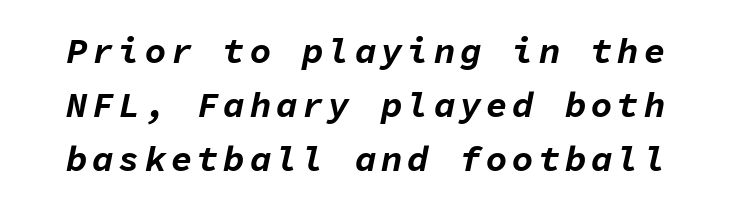
The image shows 36 px bold type, italic (leaning right), monospaced; set normal line spacing (1.5x), not underlined; low stroke contrast and a medium x-height.
